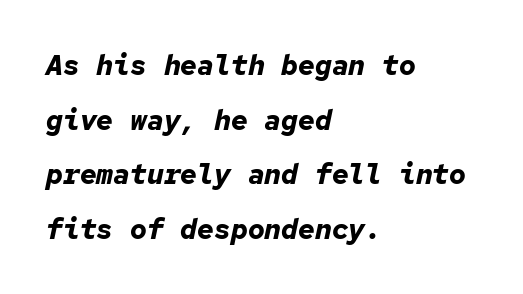
The image shows 28 px bold type, italic (leaning right), monospaced; set left-aligned, loose line spacing (1.95x), normal letter spacing, not underlined; low stroke contrast and a medium x-height.
